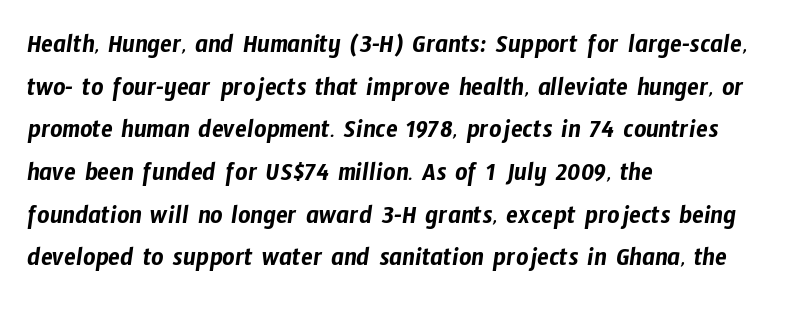
The rendering uses a moderate line-height, typical for paragraphs. Caption: standard tracking, unaltered. Check the space under the baseline: it is left empty. These lines are set flush left with a ragged right edge.
